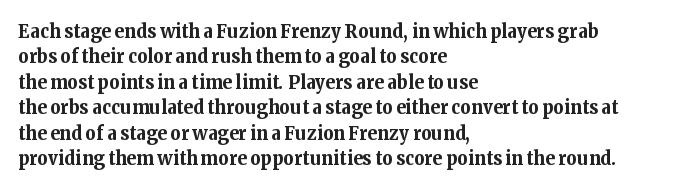
The image shows 20 px bold type, upright; set left-aligned, normal line spacing (1.27x), normal letter spacing, not underlined.
